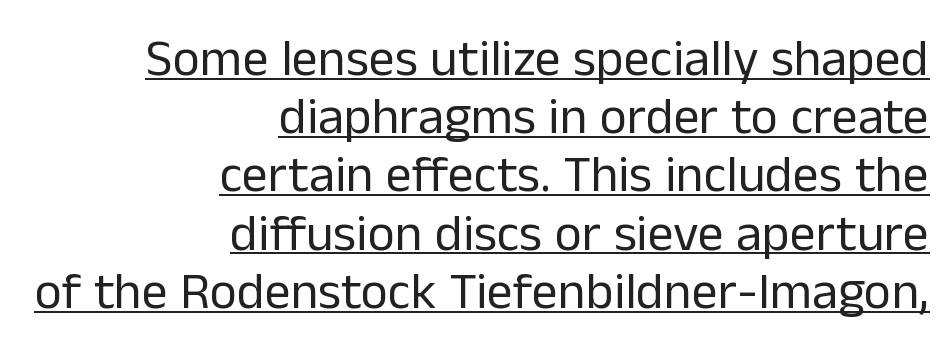
The specimen reads as upright at a glance. The horizontal fit of the characters is conventional and even. Each letter keeps its own natural width here, so spacing adapts to shape. The font sits on the lighter half of the weight spectrum, regular included.
